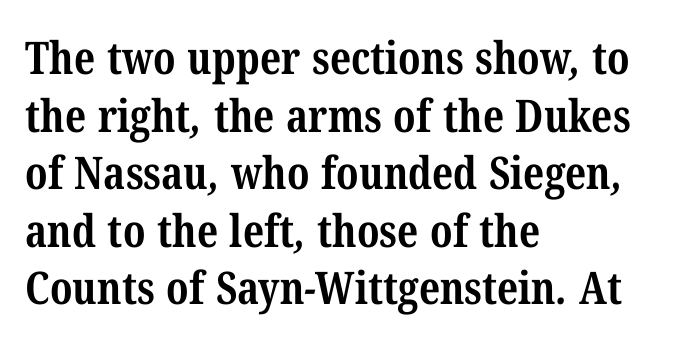
Q: Is the text bold? A: Yes.
Q: Is the typeface a serif or a sans-serif typeface? A: Serif.
Q: Is the text underlined? A: No.
Q: How is the paragraph aligned? A: Left-aligned.
Q: Is the spacing between letters normal or unusually wide? A: Normal.
Q: Is the spacing between lines tight, normal or loose? A: Normal.
Q: Width (condensed, normal, or wide)? A: Condensed.
Q: Stroke contrast? A: Medium.
Q: x-height? A: Medium.
Q: Monospaced? A: No.
